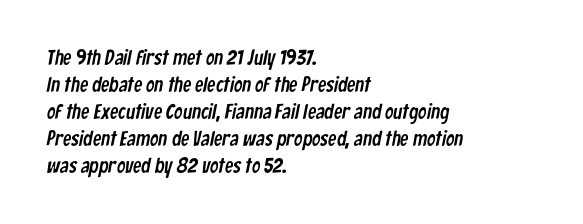
Q: Is the text underlined? A: No.
Q: How is the paragraph aligned? A: Left-aligned.
Q: Is the spacing between letters normal or unusually wide? A: Normal.
Q: Is the spacing between lines tight, normal or loose? A: Normal.
